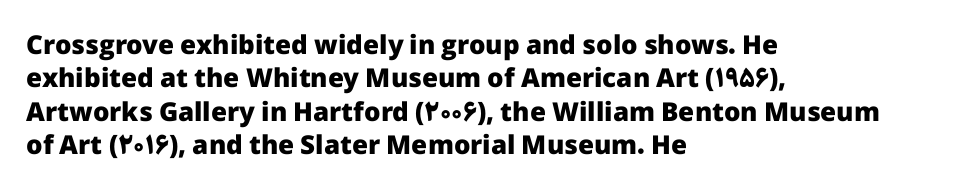
In terms of posture, this sample is upright. Look at the stroke-to-counter ratio: heavy, a bold. Notice how descenders clear the ascenders below comfortably — that's standard leading. The zone under the glyphs is completely vacant. The rendering keeps characters at their native spacing.
